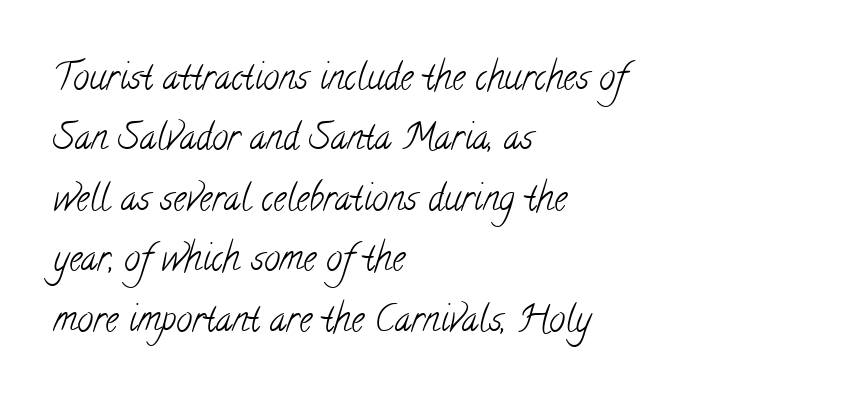
Q: Is the text bold? A: No.
Q: Is the typeface a serif or a sans-serif typeface? A: Serif.
Q: Is the text underlined? A: No.
Q: How is the paragraph aligned? A: Left-aligned.
Q: Is the spacing between letters normal or unusually wide? A: Normal.
Q: Is the spacing between lines tight, normal or loose? A: Normal.
Q: Width (condensed, normal, or wide)? A: Condensed.
Q: Stroke contrast? A: Low.
Q: x-height? A: Small.
Q: Monospaced? A: No.
